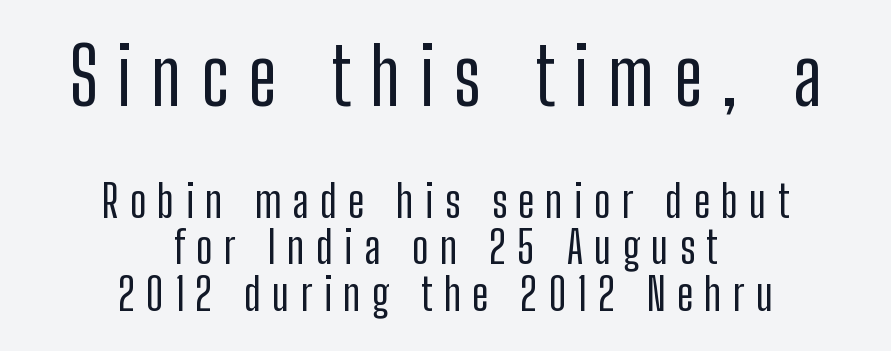
The image shows 78 px condensed sans-serif type, upright; set centered, tight line spacing (1.04x), unusually wide letter spacing (+0.25 em), not underlined; the first (top) block is 1.73x larger; low stroke contrast and a medium x-height.
